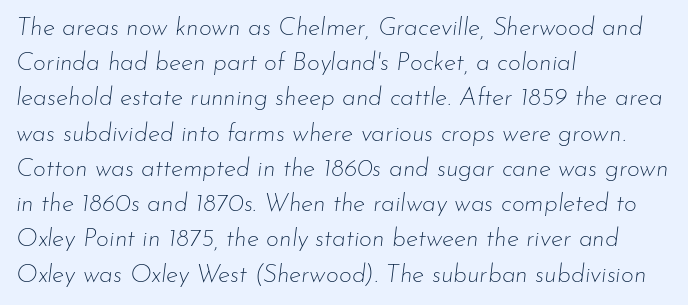
Q: Is the text bold? A: No.
Q: Is the text italic (slanted)? A: Yes, it leans right by about 7 degrees.
Q: Is the text underlined? A: No.
Q: How is the paragraph aligned? A: Left-aligned.
Q: Is the spacing between letters normal or unusually wide? A: Normal.
Q: Is the spacing between lines tight, normal or loose? A: Normal.
